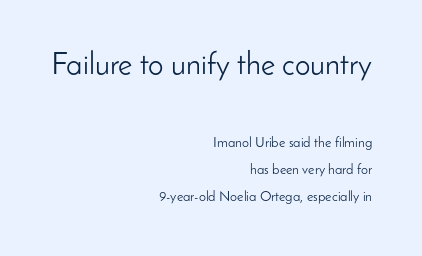
{"serif": "no", "italic": "no", "bold": "no", "weight": "light", "width": "normal", "stroke_contrast": "low", "x_height": "small", "monospaced": "no", "underline": "no", "align": "right", "line_spacing": "loose", "line_spacing_ratio": 1.96, "letter_spacing": "normal", "letter_spacing_em": 0.0, "larger_block": "first", "size_ratio": 2.21, "glyph_px": 31}
